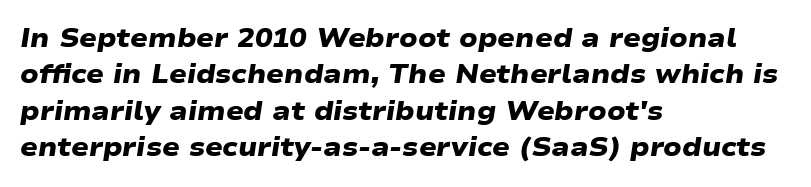
{"bold": "yes", "underline": "no", "align": "left", "line_spacing": "normal", "line_spacing_ratio": 1.4, "letter_spacing": "normal", "letter_spacing_em": 0.0, "glyph_px": 26}
